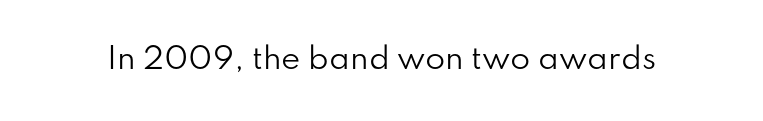
The image shows 29 px regular-weight sans-serif type, upright; set normal letter spacing, not underlined; low stroke contrast and a small x-height.
